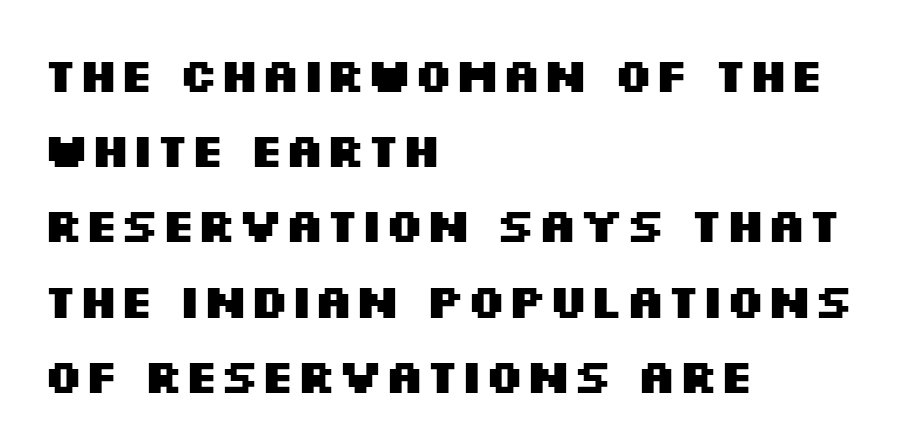
Q: Is the text bold? A: Yes.
Q: Is the text italic (slanted)? A: No, it is upright.
Q: Is the typeface a serif or a sans-serif typeface? A: Sans-serif.
Q: Is the text underlined? A: No.
Q: How is the paragraph aligned? A: Left-aligned.
Q: Is the spacing between letters normal or unusually wide? A: Normal.
Q: Is the spacing between lines tight, normal or loose? A: Normal.
Q: Width (condensed, normal, or wide)? A: Wide.
Q: Stroke contrast? A: Medium.
Q: x-height? A: Large.
Q: Monospaced? A: No.
